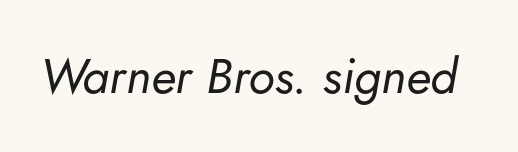
The image shows 49 px regular-weight type, italic (leaning right); set normal letter spacing, not underlined; low stroke contrast and a small x-height.
